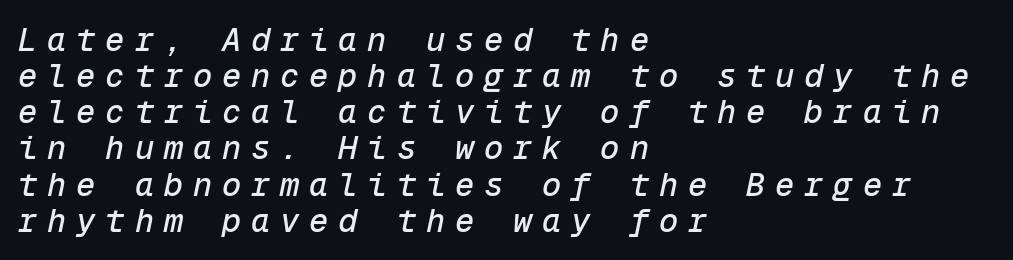
{"italic": "yes", "lean": "right", "slant_degrees": 12, "width": "normal", "stroke_contrast": "low", "x_height": "medium", "monospaced": "yes", "underline": "no", "align": "left", "line_spacing": "tight", "line_spacing_ratio": 1.13, "letter_spacing": "wide", "letter_spacing_em": 0.31, "glyph_px": 32}
